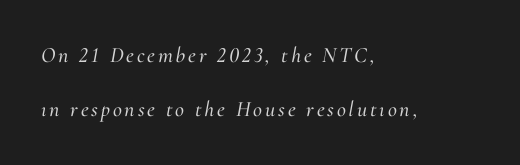
{"italic": "yes", "lean": "right", "slant_degrees": 10, "underline": "no", "align": "left", "line_spacing": "loose", "line_spacing_ratio": 2.47, "glyph_px": 22}
